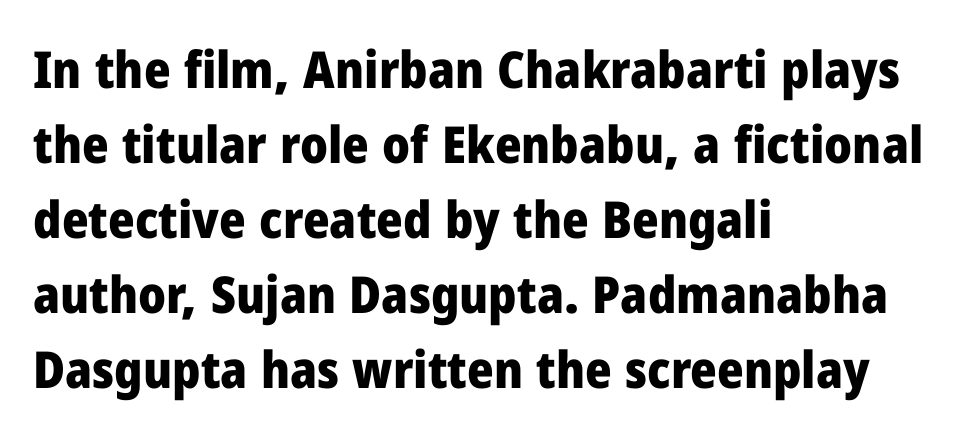
Spacing verdict: proportional, widths tailored to each character. The paragraph has a hard left edge and a soft right edge. The lettering holds an erect, upright posture throughout. Emphasis by weight is at full strength: bold. Serif or sans? Sans — the stroke terminals are bare. How are the letters spaced? Ordinarily, with no added tracking.
